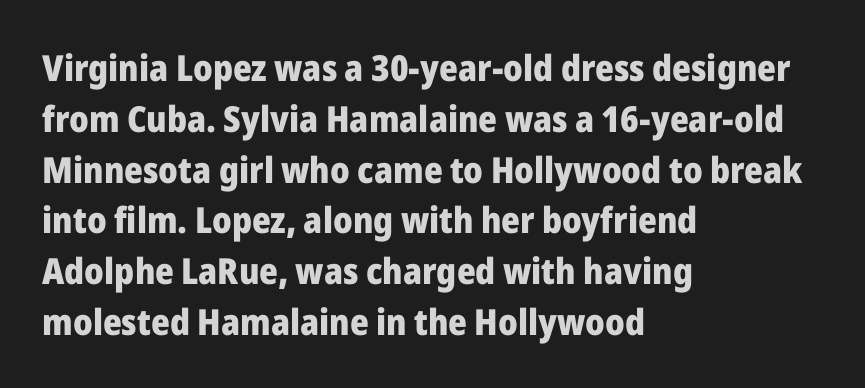
Reading down the block, your eye returns to a fixed left position each line. Vertical strokes here are truly vertical. Students, observe: this is what conventionally led text looks like. Caption: bold face, heavy strokes. Varying glyph widths throughout — classic text-font behaviour.
